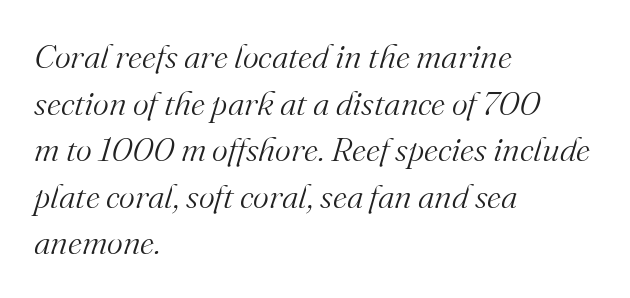
{"serif": "yes", "italic": "yes", "lean": "right", "slant_degrees": 16, "bold": "no", "weight": "light", "width": "normal", "stroke_contrast": "medium", "x_height": "small", "monospaced": "no", "underline": "no", "align": "left", "line_spacing": "normal", "line_spacing_ratio": 1.37, "letter_spacing": "normal", "letter_spacing_em": 0.0, "glyph_px": 34}
